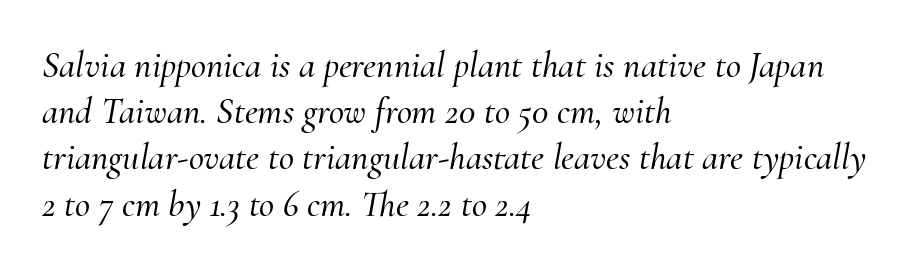
{"serif": "yes", "italic": "yes", "lean": "right", "slant_degrees": 10, "width": "normal", "stroke_contrast": "medium", "x_height": "small", "monospaced": "no", "underline": "no", "align": "left", "line_spacing": "normal", "line_spacing_ratio": 1.25, "letter_spacing": "normal", "letter_spacing_em": 0.0, "glyph_px": 37}
